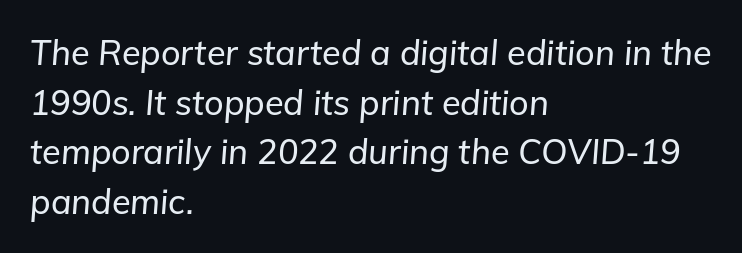
The setting favours the left margin, as ordinary paragraphs usually do. Is the letter spacing exaggerated? No — it looks like the ordinary default. You could not count columns in this text — the font is proportionally spaced. Leading: standard.
